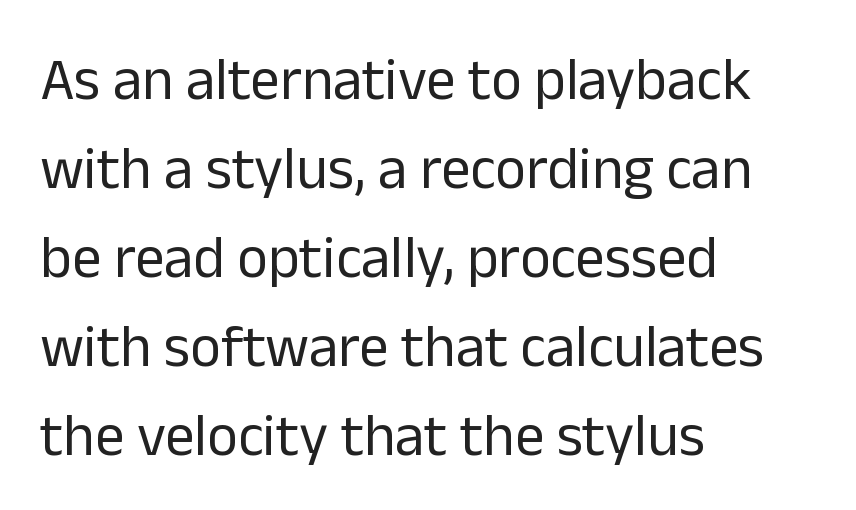
Q: Is the text bold? A: No.
Q: Is the text italic (slanted)? A: No, it is upright.
Q: Is the typeface a serif or a sans-serif typeface? A: Sans-serif.
Q: Is the text underlined? A: No.
Q: How is the paragraph aligned? A: Left-aligned.
Q: Is the spacing between letters normal or unusually wide? A: Normal.
Q: Is the spacing between lines tight, normal or loose? A: Normal.
Q: Width (condensed, normal, or wide)? A: Normal.
Q: Stroke contrast? A: Low.
Q: x-height? A: Medium.
Q: Monospaced? A: No.
